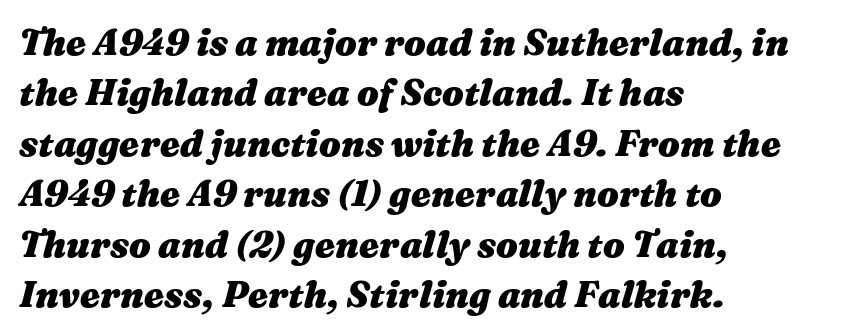
When letters slant like this, we call the style italic. The face used here has the dense, thick strokes of a bold. Here the designer chose a conventional face with non-uniform glyph widths. Students, observe: this is what conventionally led text looks like. Reading down the block, your eye returns to a fixed left position each line.
